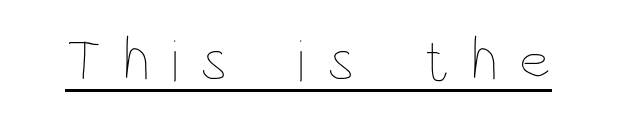
Display-style spreading of the glyphs; the letterfit is very open. The typesetter has applied underlining to the passage shown. The passage shown is typed in a proportional face where columns would drift. Every stem runs plumb, perpendicular to the baseline.
